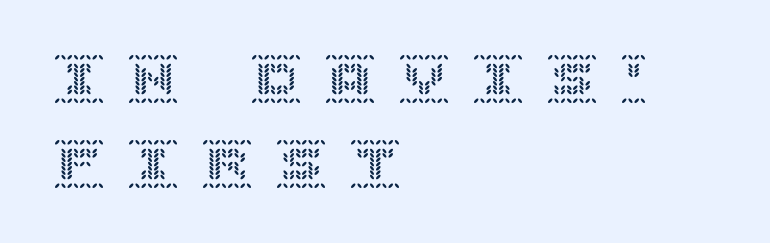
Q: Is the text italic (slanted)? A: No, it is upright.
Q: Is the text underlined? A: No.
Q: How is the paragraph aligned? A: Left-aligned.
Q: Is the spacing between letters normal or unusually wide? A: Unusually wide.
Q: Is the spacing between lines tight, normal or loose? A: Normal.
Q: Width (condensed, normal, or wide)? A: Normal.
Q: x-height? A: Large.
